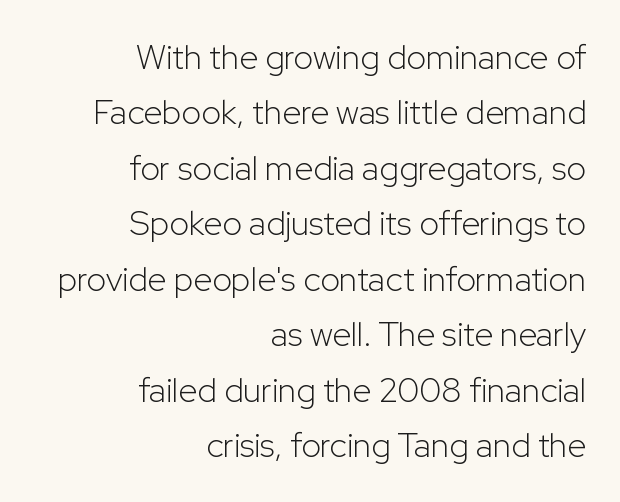
Q: Is the text bold? A: No.
Q: Is the text italic (slanted)? A: No, it is upright.
Q: Is the typeface a serif or a sans-serif typeface? A: Sans-serif.
Q: Is the text underlined? A: No.
Q: How is the paragraph aligned? A: Right-aligned.
Q: Is the spacing between letters normal or unusually wide? A: Normal.
Q: Is the spacing between lines tight, normal or loose? A: Normal.
Q: Width (condensed, normal, or wide)? A: Normal.
Q: Stroke contrast? A: Low.
Q: x-height? A: Medium.
Q: Monospaced? A: No.
